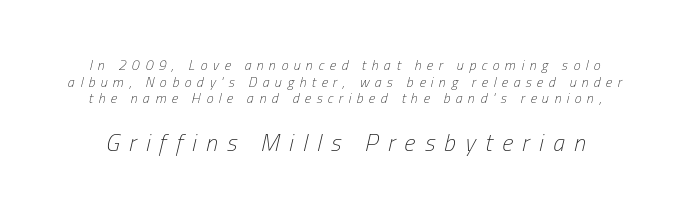
Q: Is the text bold? A: No.
Q: Is the text italic (slanted)? A: Yes, it leans right by about 13 degrees.
Q: Is the text underlined? A: No.
Q: Is the spacing between letters normal or unusually wide? A: Unusually wide.
Q: Which block of text is set in a larger size, the first (top) or the second (bottom)? A: The second (bottom) one.
